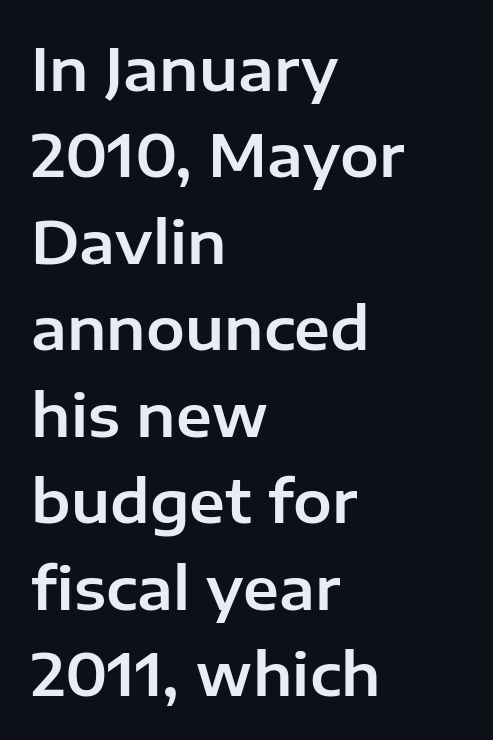
The paragraph has a hard left edge and a soft right edge. Each word holds together tightly as a unit, with standard inter-letter gaps. Line spacing here is normal. Descenders are the only things crossing below the line.
